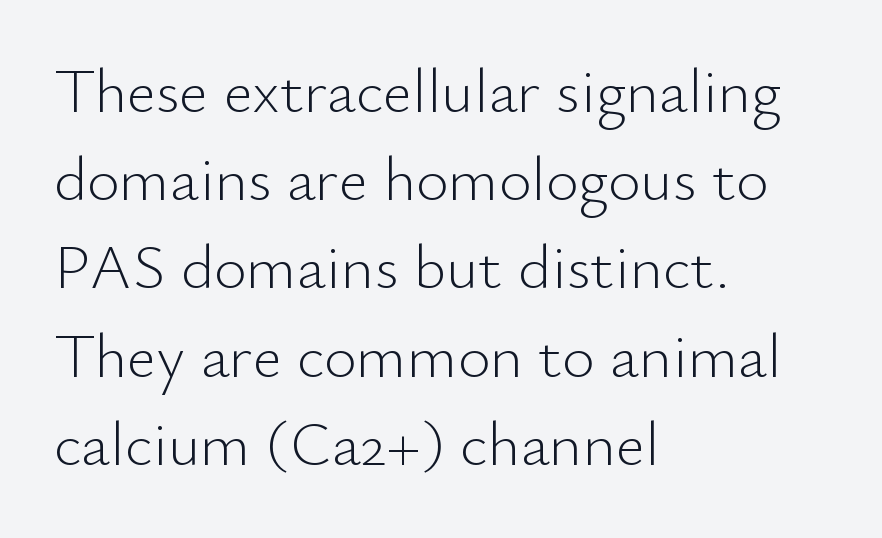
{"serif": "no", "italic": "no", "bold": "no", "weight": "light", "width": "normal", "stroke_contrast": "low", "x_height": "small", "monospaced": "no", "underline": "no", "align": "left", "line_spacing": "normal", "line_spacing_ratio": 1.4, "letter_spacing": "normal", "letter_spacing_em": 0.0, "glyph_px": 63}
